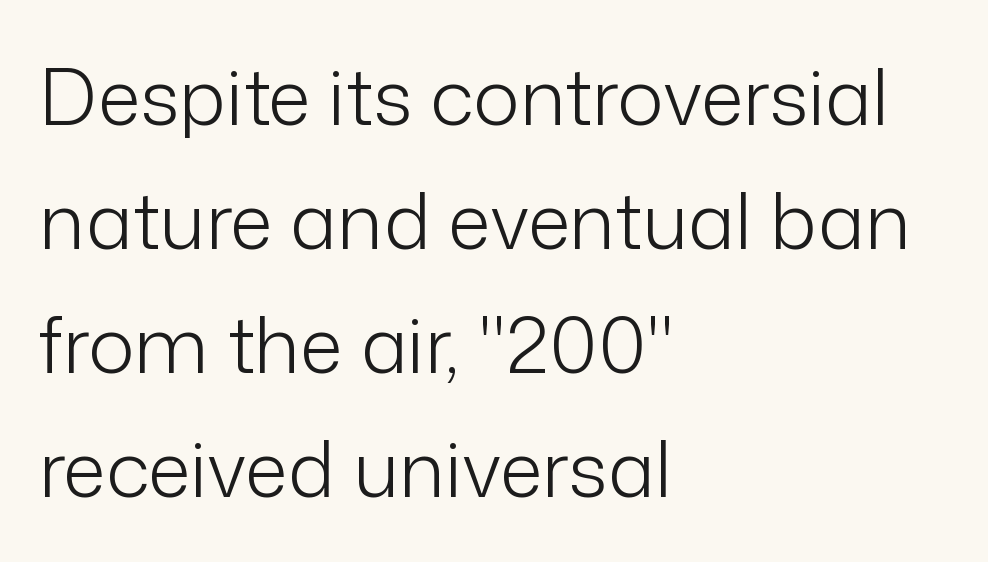
Q: Is the text bold? A: No.
Q: Is the text italic (slanted)? A: No, it is upright.
Q: Is the typeface a serif or a sans-serif typeface? A: Sans-serif.
Q: Is the text underlined? A: No.
Q: How is the paragraph aligned? A: Left-aligned.
Q: Is the spacing between letters normal or unusually wide? A: Normal.
Q: Is the spacing between lines tight, normal or loose? A: Normal.
Q: Width (condensed, normal, or wide)? A: Normal.
Q: Stroke contrast? A: Low.
Q: x-height? A: Medium.
Q: Monospaced? A: No.
